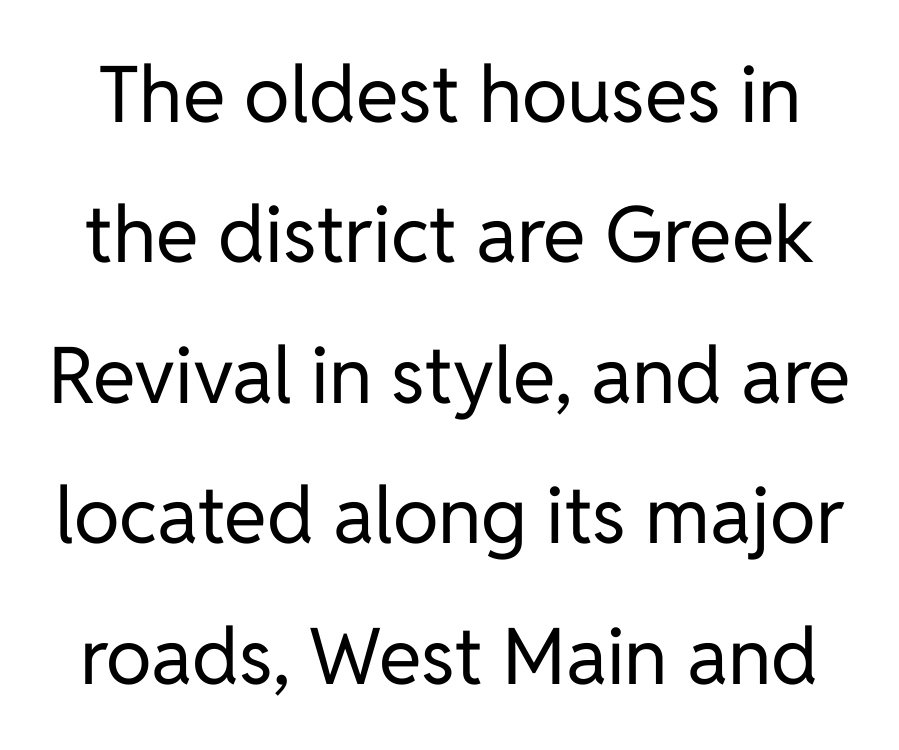
Q: Is the text bold? A: No.
Q: Is the text italic (slanted)? A: No, it is upright.
Q: Is the typeface a serif or a sans-serif typeface? A: Sans-serif.
Q: Is the text underlined? A: No.
Q: Is the spacing between letters normal or unusually wide? A: Normal.
Q: Width (condensed, normal, or wide)? A: Normal.
Q: Stroke contrast? A: Low.
Q: x-height? A: Medium.
Q: Monospaced? A: No.
